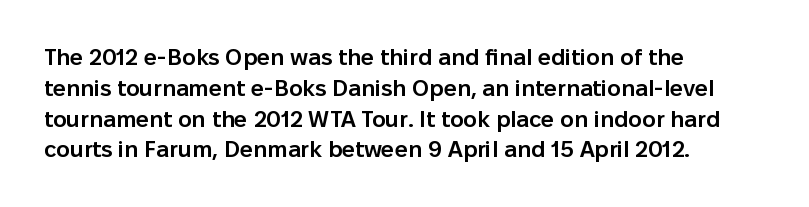
The image shows 23 px text type, upright; set left-aligned, normal line spacing (1.34x), normal letter spacing, not underlined.
